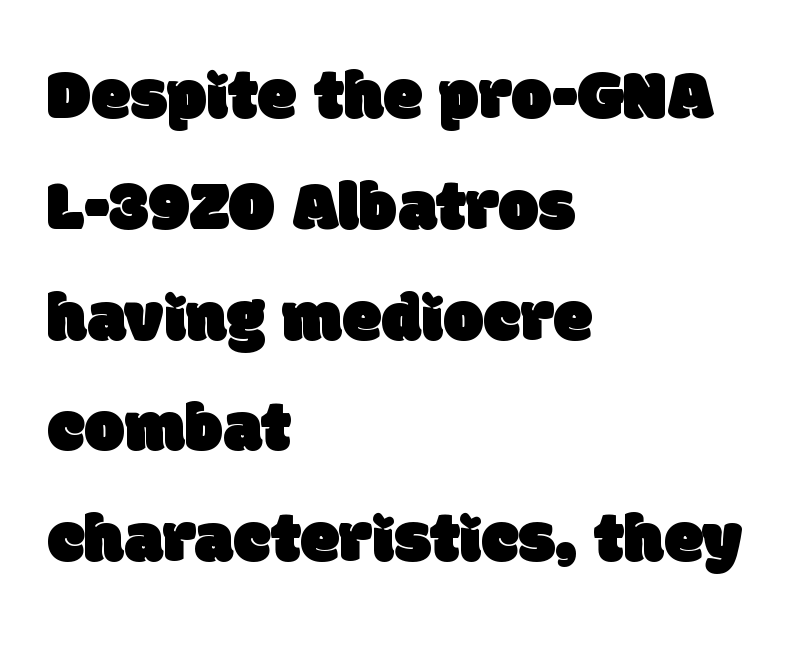
Q: Is the typeface a serif or a sans-serif typeface? A: Sans-serif.
Q: Is the text underlined? A: No.
Q: How is the paragraph aligned? A: Left-aligned.
Q: Is the spacing between letters normal or unusually wide? A: Normal.
Q: Is the spacing between lines tight, normal or loose? A: Normal.
Q: Width (condensed, normal, or wide)? A: Normal.
Q: Stroke contrast? A: Low.
Q: x-height? A: Large.
Q: Monospaced? A: No.
